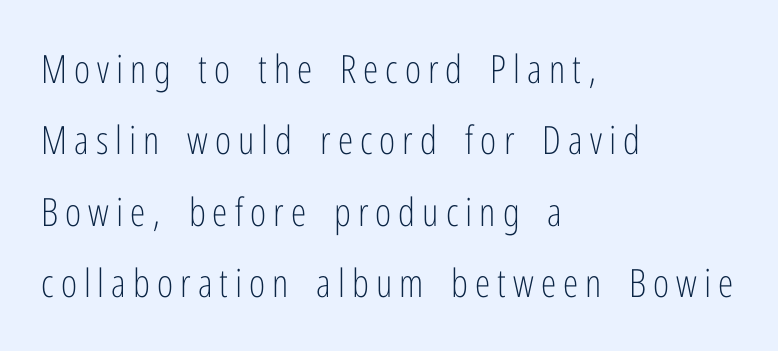
{"serif": "no", "italic": "no", "bold": "no", "weight": "light", "width": "condensed", "stroke_contrast": "low", "x_height": "medium", "monospaced": "no", "underline": "no", "align": "left", "line_spacing_ratio": 1.83, "glyph_px": 39}
